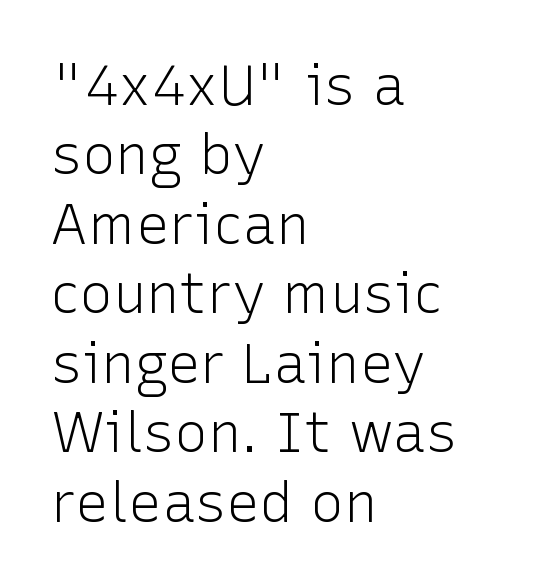
Weight: regular or lighter. Any mark beneath the type? The region is blank. Looks like regular typesetting: each glyph gets only the width it needs. Ascenders rise straight up at ninety degrees.
